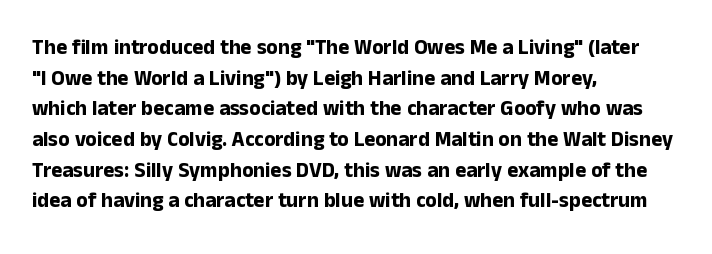
Glyph-to-glyph distance matches everyday printed text. If you drew a line through each stem, it would be perfectly vertical. Horizontal bands of white between lines are of average thickness. Type without underlining. The glyphs have the mass of a bold cut.
